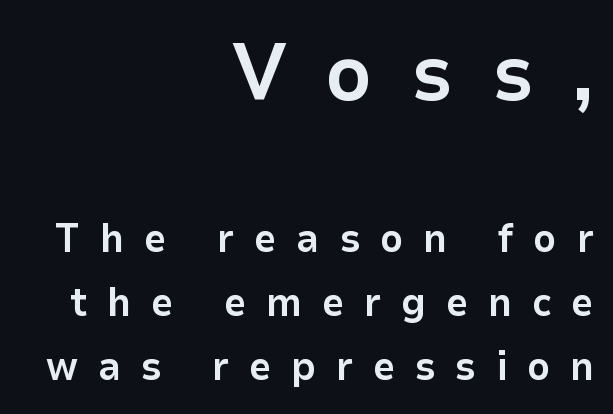
{"serif": "no", "italic": "no", "bold": "yes", "weight": "bold", "width": "normal", "stroke_contrast": "low", "x_height": "medium", "monospaced": "no", "underline": "no", "align": "right", "line_spacing": "normal", "line_spacing_ratio": 1.6, "letter_spacing": "wide", "letter_spacing_em": 0.49, "larger_block": "first", "size_ratio": 2.0, "glyph_px": 80}
